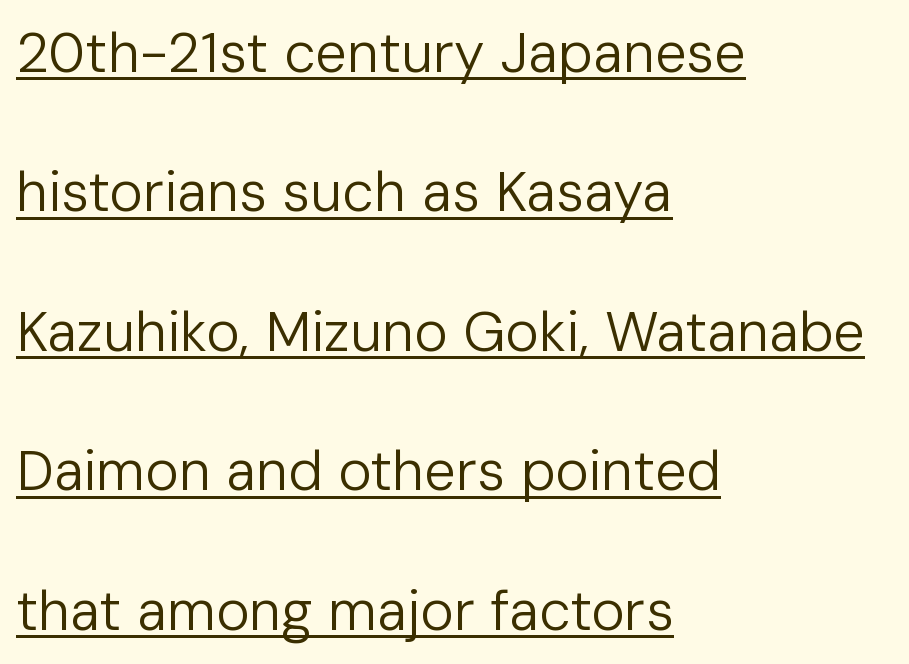
{"serif": "no", "italic": "no", "bold": "no", "weight": "regular", "width": "normal", "stroke_contrast": "low", "x_height": "medium", "monospaced": "no", "underline": "yes", "align": "left", "line_spacing": "loose", "line_spacing_ratio": 2.49, "letter_spacing": "normal", "letter_spacing_em": 0.0, "glyph_px": 56}
